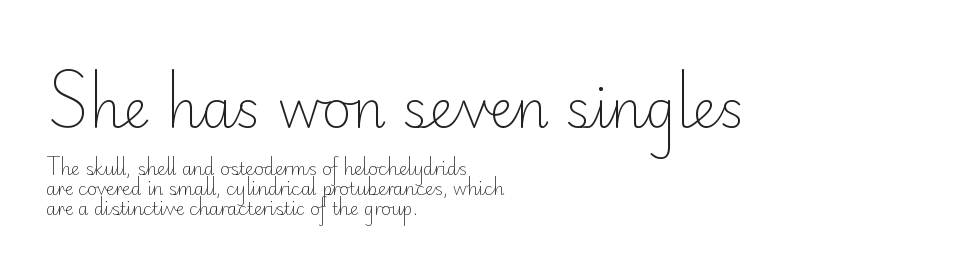
The image shows 52 px light sans-serif type, upright; set left-aligned, line spacing 1.17x, normal letter spacing, not underlined; the first (top) block is 3.06x larger; low stroke contrast and a small x-height.
